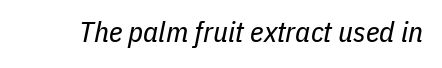
The image shows 29 px regular-weight, condensed type, italic (leaning right); set normal letter spacing, not underlined; low stroke contrast and a medium x-height.
